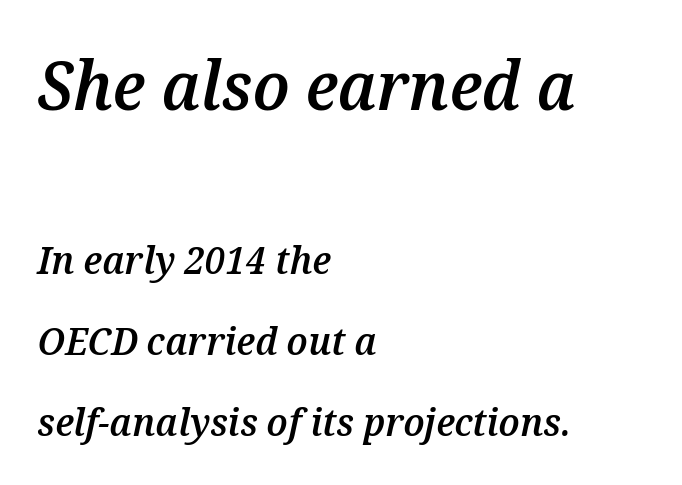
The image shows 68 px semibold type, italic (leaning right); set left-aligned, loose line spacing (2.07x), normal letter spacing, not underlined; the first (top) block is 1.74x larger; medium stroke contrast and a medium x-height.
